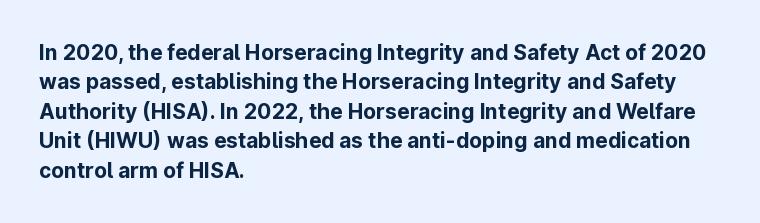
Posture: upright roman. Underlining? Definitely not there. Each line starts at the same left margin while the right side varies. Stroke thickness is high; the sample reads as a true bold. The block of text has a typical density, with ordinary space between rows.
